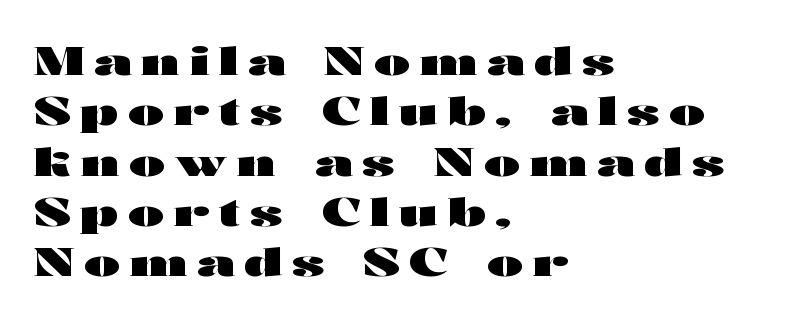
Style check: upright. Each letter keeps its own natural width here, so spacing adapts to shape. Look at the stroke-to-counter ratio: heavy, a bold. Unmarked baselines from the first word to the last. Notice how the passage keeps a crisp vertical edge on the left only.
